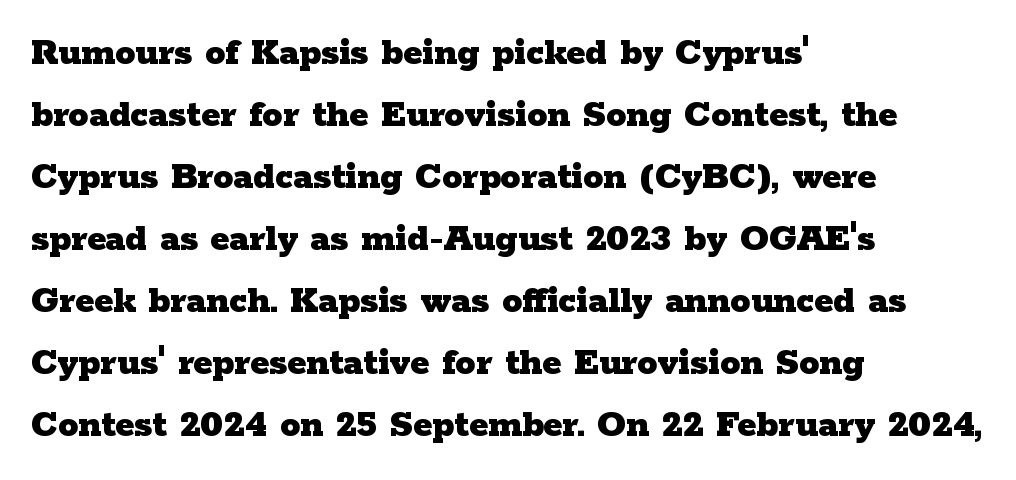
The image shows 40 px heavy, wide serif type, upright; set left-aligned, normal line spacing (1.55x), normal letter spacing, not underlined; low stroke contrast and a medium x-height.
